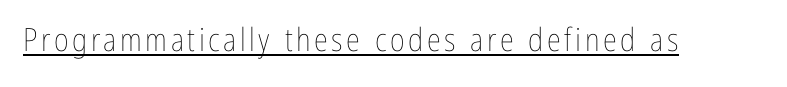
Q: Is the text bold? A: No.
Q: Is the text italic (slanted)? A: No, it is upright.
Q: Is the text underlined? A: Yes.
Q: Width (condensed, normal, or wide)? A: Condensed.
Q: Stroke contrast? A: Low.
Q: x-height? A: Medium.
Q: Monospaced? A: No.
